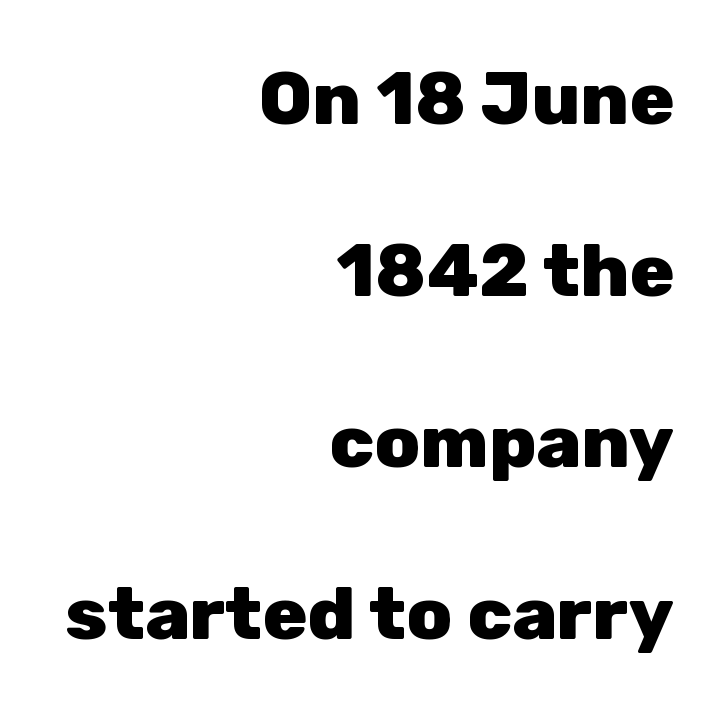
Q: Is the text bold? A: Yes.
Q: Is the text italic (slanted)? A: No, it is upright.
Q: Is the typeface a serif or a sans-serif typeface? A: Sans-serif.
Q: Is the text underlined? A: No.
Q: How is the paragraph aligned? A: Right-aligned.
Q: Is the spacing between letters normal or unusually wide? A: Normal.
Q: Is the spacing between lines tight, normal or loose? A: Loose.
Q: Width (condensed, normal, or wide)? A: Normal.
Q: Stroke contrast? A: Low.
Q: x-height? A: Medium.
Q: Monospaced? A: No.
